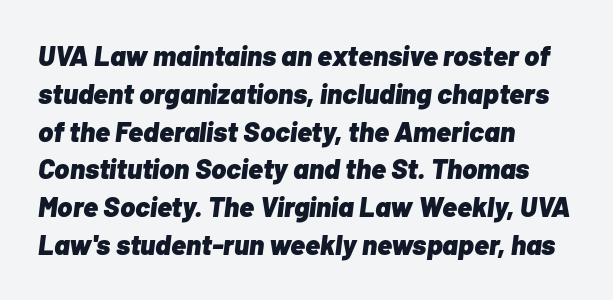
{"italic": "yes", "lean": "right", "slant_degrees": 7, "bold": "yes", "weight": "heavy", "width": "normal", "stroke_contrast": "low", "x_height": "medium", "monospaced": "no", "underline": "no", "align": "left", "line_spacing": "normal", "line_spacing_ratio": 1.35, "letter_spacing": "normal", "letter_spacing_em": 0.0, "glyph_px": 28}
